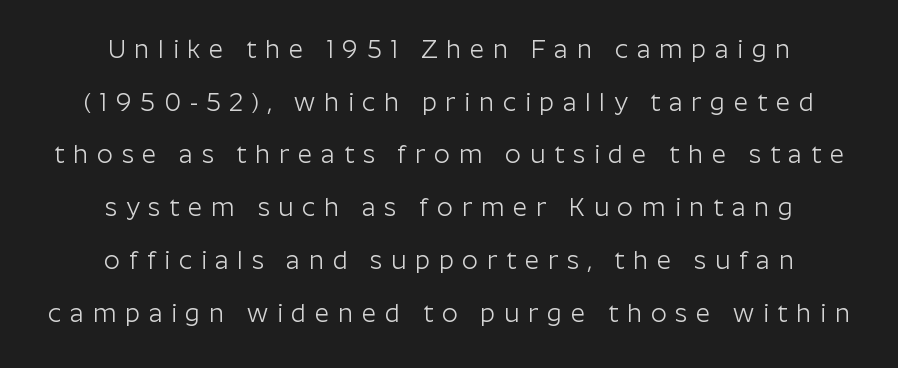
{"italic": "no", "bold": "no", "underline": "no", "align": "center", "line_spacing": "loose", "line_spacing_ratio": 2.11, "letter_spacing": "wide", "letter_spacing_em": 0.35, "glyph_px": 25}
